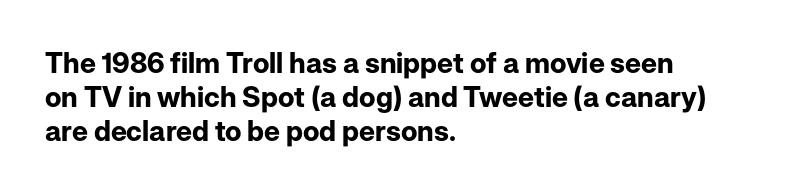
The image shows 28 px bold sans-serif type, upright; set left-aligned, line spacing 1.22x, normal letter spacing, not underlined; low stroke contrast and a medium x-height.
